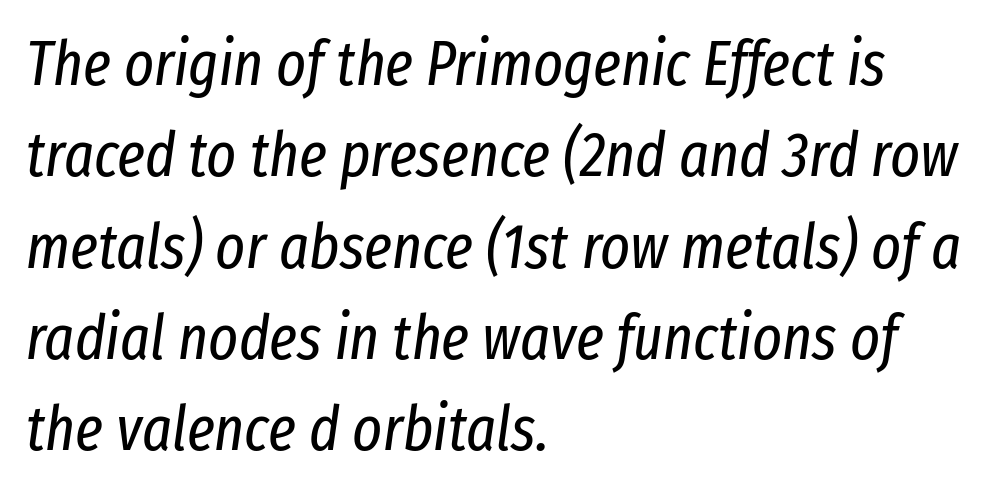
Q: Is the text bold? A: No.
Q: Is the text italic (slanted)? A: Yes, it leans right by about 8 degrees.
Q: Is the text underlined? A: No.
Q: How is the paragraph aligned? A: Left-aligned.
Q: Is the spacing between letters normal or unusually wide? A: Normal.
Q: Is the spacing between lines tight, normal or loose? A: Normal.
Q: Width (condensed, normal, or wide)? A: Condensed.
Q: Stroke contrast? A: Low.
Q: x-height? A: Medium.
Q: Monospaced? A: No.
